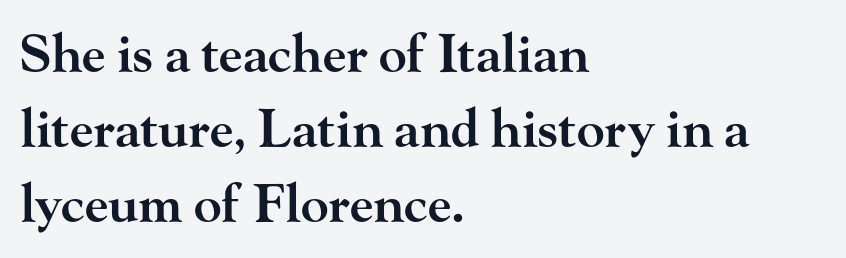
The image shows 52 px semibold, wide serif type, upright; set left-aligned, normal line spacing (1.44x), normal letter spacing, not underlined; high stroke contrast and a small x-height.
